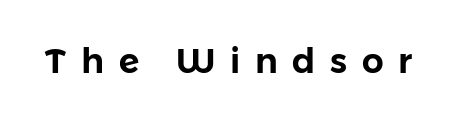
The image shows 34 px sans-serif type, upright; set unusually wide letter spacing (+0.43 em), not underlined; low stroke contrast and a medium x-height.
